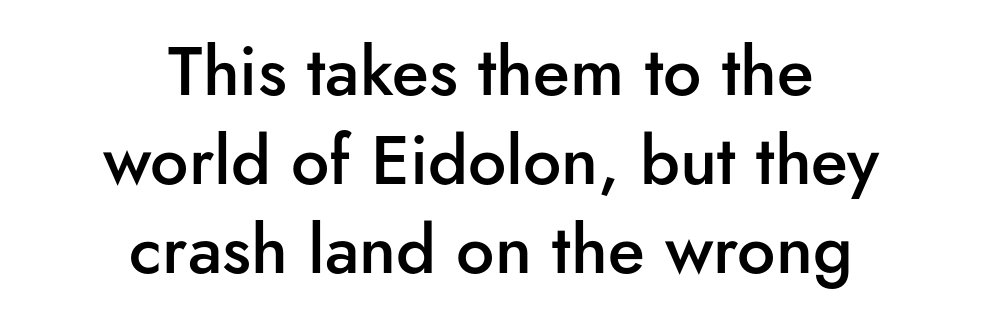
Q: Is the text bold? A: Semi-bold.
Q: Is the text italic (slanted)? A: No, it is upright.
Q: Is the typeface a serif or a sans-serif typeface? A: Sans-serif.
Q: Is the text underlined? A: No.
Q: How is the paragraph aligned? A: Centered.
Q: Is the spacing between letters normal or unusually wide? A: Normal.
Q: Is the spacing between lines tight, normal or loose? A: Normal.
Q: Width (condensed, normal, or wide)? A: Normal.
Q: Stroke contrast? A: Low.
Q: x-height? A: Small.
Q: Monospaced? A: No.
